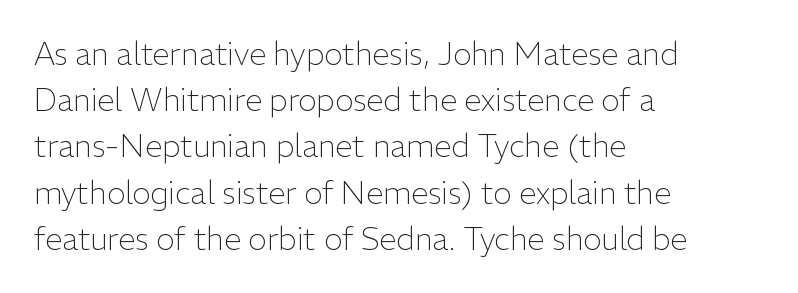
Q: Is the text bold? A: No.
Q: Is the text italic (slanted)? A: No, it is upright.
Q: Is the typeface a serif or a sans-serif typeface? A: Sans-serif.
Q: Is the text underlined? A: No.
Q: How is the paragraph aligned? A: Left-aligned.
Q: Is the spacing between letters normal or unusually wide? A: Normal.
Q: Is the spacing between lines tight, normal or loose? A: Normal.
Q: Width (condensed, normal, or wide)? A: Normal.
Q: Stroke contrast? A: Low.
Q: x-height? A: Medium.
Q: Monospaced? A: No.
